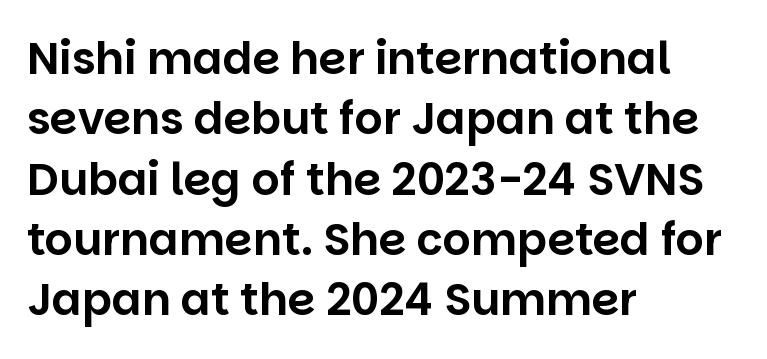
{"serif": "no", "italic": "no", "width": "normal", "stroke_contrast": "low", "x_height": "large", "monospaced": "no", "underline": "no", "align": "left", "line_spacing": "normal", "line_spacing_ratio": 1.37, "letter_spacing": "normal", "letter_spacing_em": 0.0, "glyph_px": 44}
